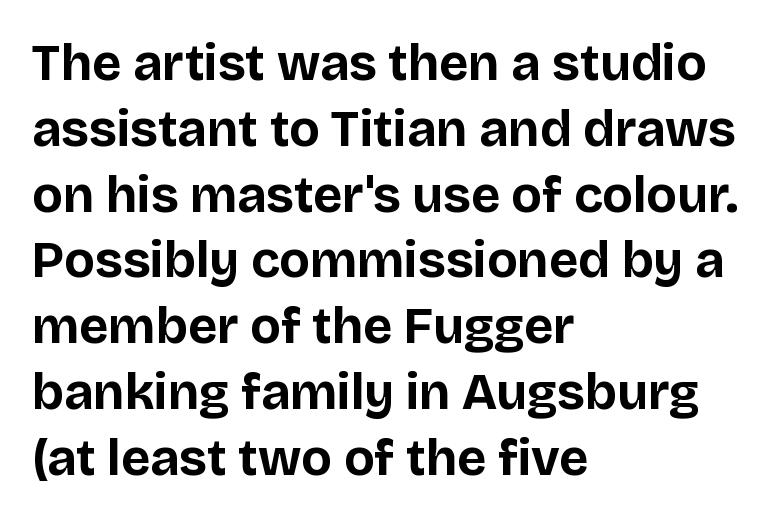
{"serif": "no", "italic": "no", "bold": "yes", "weight": "bold", "width": "normal", "stroke_contrast": "low", "x_height": "large", "monospaced": "no", "underline": "no", "align": "left", "line_spacing": "normal", "line_spacing_ratio": 1.29, "letter_spacing": "normal", "letter_spacing_em": 0.0, "glyph_px": 51}
